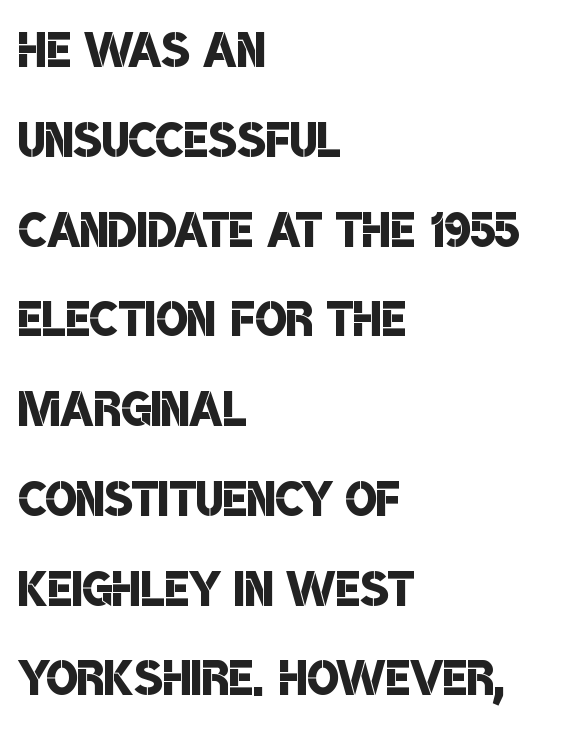
The image shows 66 px semibold, condensed sans-serif type; set left-aligned, normal line spacing (1.36x), normal letter spacing, not underlined; low stroke contrast and a large x-height.
